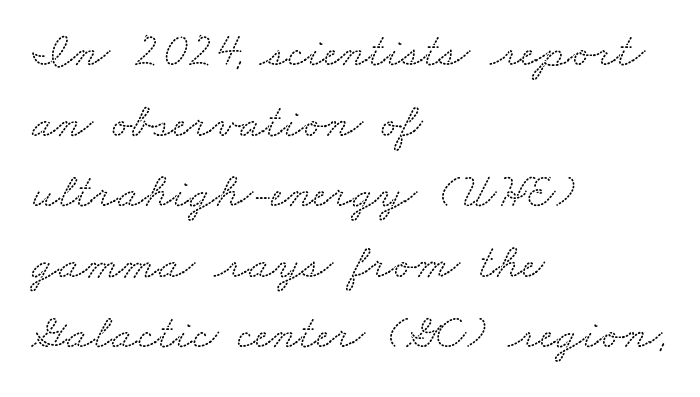
Q: Is the typeface a serif or a sans-serif typeface? A: Serif.
Q: Is the text underlined? A: No.
Q: How is the paragraph aligned? A: Left-aligned.
Q: Is the spacing between letters normal or unusually wide? A: Normal.
Q: Is the spacing between lines tight, normal or loose? A: Normal.
Q: Width (condensed, normal, or wide)? A: Wide.
Q: Stroke contrast? A: Low.
Q: x-height? A: Small.
Q: Monospaced? A: No.
